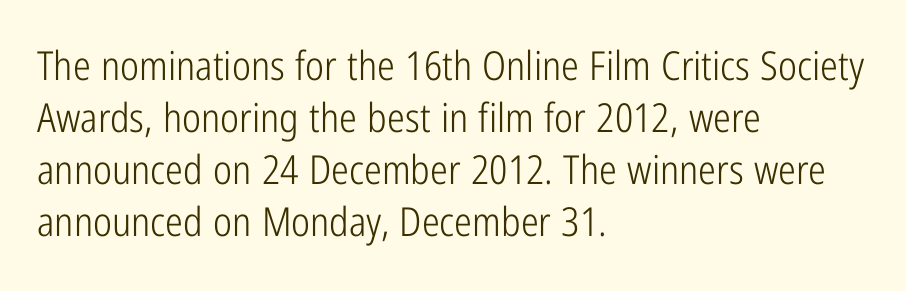
{"serif": "no", "italic": "no", "bold": "no", "weight": "light", "width": "condensed", "stroke_contrast": "low", "x_height": "medium", "monospaced": "no", "underline": "no", "align": "left", "line_spacing": "normal", "line_spacing_ratio": 1.3, "letter_spacing": "normal", "letter_spacing_em": 0.0, "glyph_px": 40}
